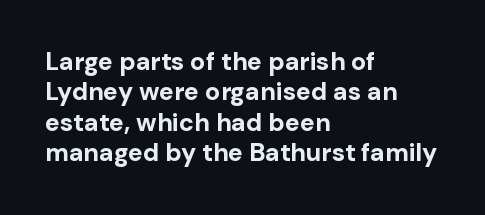
{"italic": "no", "bold": "yes", "underline": "no", "align": "left", "line_spacing_ratio": 1.22, "letter_spacing": "normal", "letter_spacing_em": 0.0, "glyph_px": 25}
